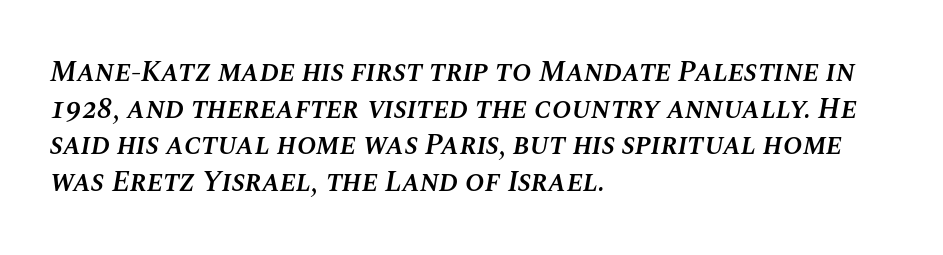
The image shows 29 px semibold type, italic (leaning right); set left-aligned, normal line spacing (1.26x), normal letter spacing, not underlined; medium stroke contrast and a large x-height.
